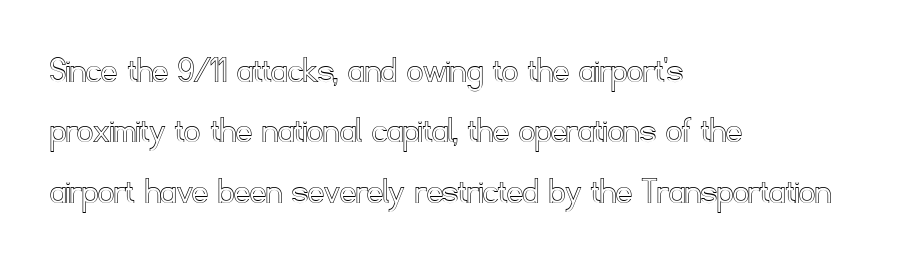
The image shows 39 px text type, upright; set left-aligned, normal line spacing (1.55x), normal letter spacing, not underlined; a small x-height.
